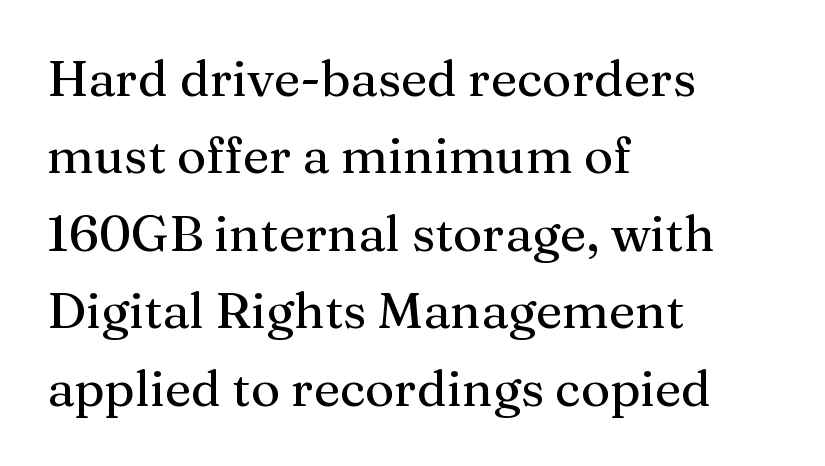
Q: Is the text italic (slanted)? A: No, it is upright.
Q: Is the typeface a serif or a sans-serif typeface? A: Serif.
Q: Is the text underlined? A: No.
Q: How is the paragraph aligned? A: Left-aligned.
Q: Is the spacing between letters normal or unusually wide? A: Normal.
Q: Is the spacing between lines tight, normal or loose? A: Normal.
Q: Width (condensed, normal, or wide)? A: Normal.
Q: Stroke contrast? A: Medium.
Q: x-height? A: Medium.
Q: Monospaced? A: No.
